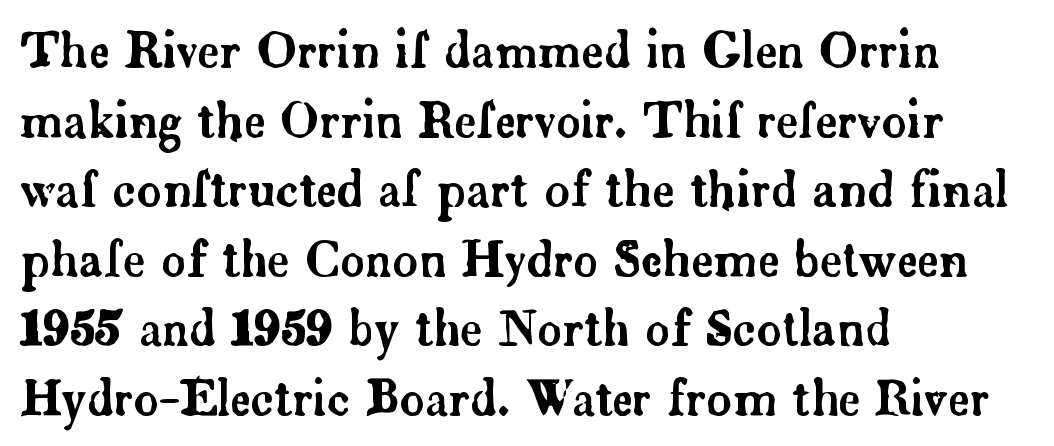
The image shows 48 px serif type, upright; set left-aligned, normal line spacing (1.45x), normal letter spacing, not underlined; low stroke contrast and a small x-height.
